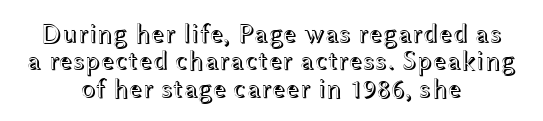
The image shows 27 px text type, upright; set centered, tight line spacing (1.01x), normal letter spacing, not underlined.
